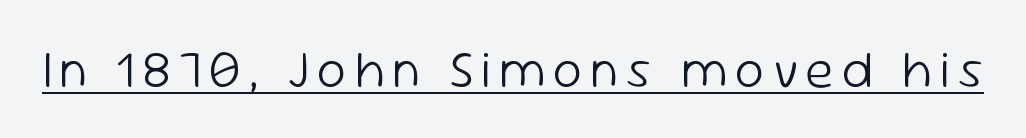
These glyphs show unthickened strokes, regular width or finer. Emphasis is given by a line drawn under the lettering. You could not count columns in this text — the font is proportionally spaced. Do the letters lean? They stand straight. The face used here is a sans, in the tradition of grotesques and geometrics.
